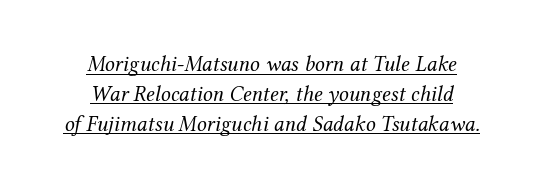
{"italic": "yes", "lean": "right", "slant_degrees": 12, "bold": "no", "underline": "yes", "align": "center", "line_spacing": "normal", "line_spacing_ratio": 1.36, "letter_spacing": "normal", "letter_spacing_em": 0.0, "glyph_px": 22}
